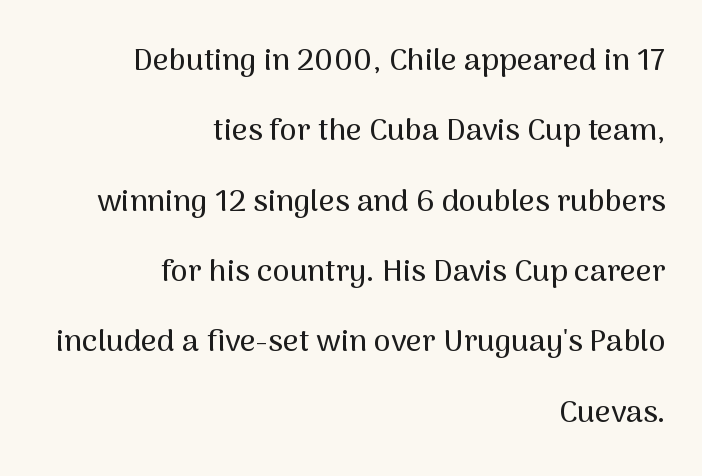
Q: Is the text italic (slanted)? A: No, it is upright.
Q: Is the typeface a serif or a sans-serif typeface? A: Sans-serif.
Q: Is the text underlined? A: No.
Q: How is the paragraph aligned? A: Right-aligned.
Q: Is the spacing between letters normal or unusually wide? A: Normal.
Q: Is the spacing between lines tight, normal or loose? A: Loose.
Q: Width (condensed, normal, or wide)? A: Normal.
Q: Stroke contrast? A: Medium.
Q: x-height? A: Medium.
Q: Monospaced? A: No.
